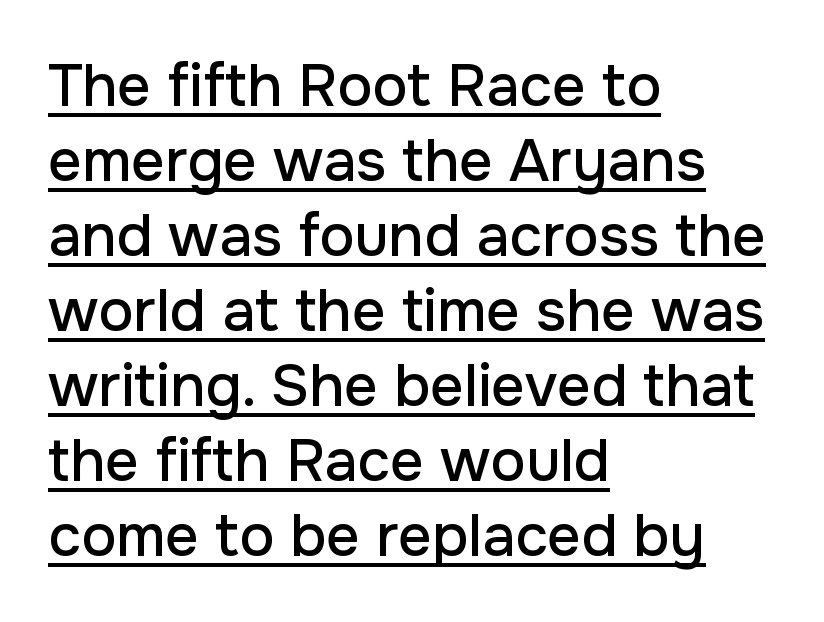
A sans-serif font was chosen for this passage. It's the straight-up-and-down kind of type. This rendering features underlined lettering. Default kerning and tracking; the words read as compact shapes.
